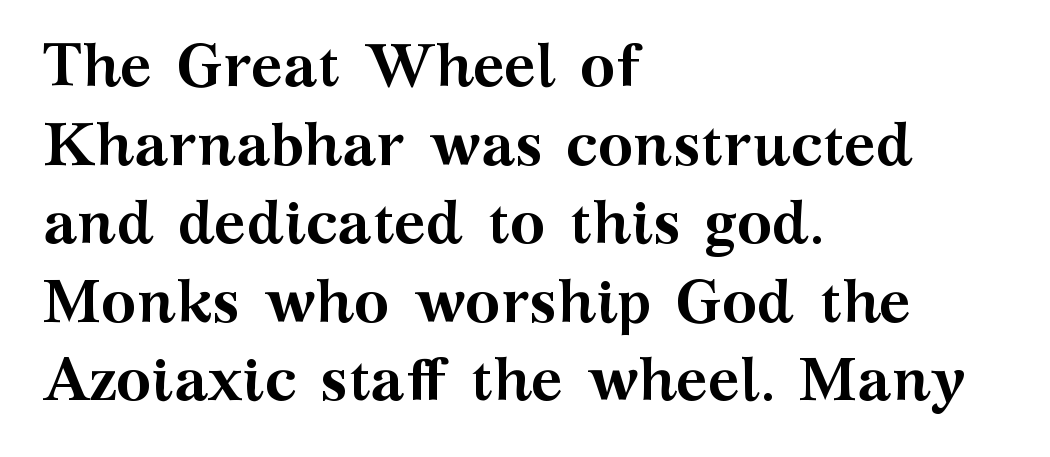
The image shows 60 px semibold, wide serif type, upright; set left-aligned, normal line spacing (1.31x), normal letter spacing, not underlined; medium stroke contrast and a medium x-height.
